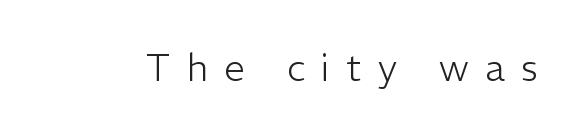
The lettering stays uniformly vertical, giving the passage a roman look. These lines are rendered in a variable-pitch font. Each row of text sits above clean, open space. Is this a heavy cut? Hardly; it is regular or lighter. This sample uses a sans-serif face. Words appear elongated and porous because spacing is wide.
